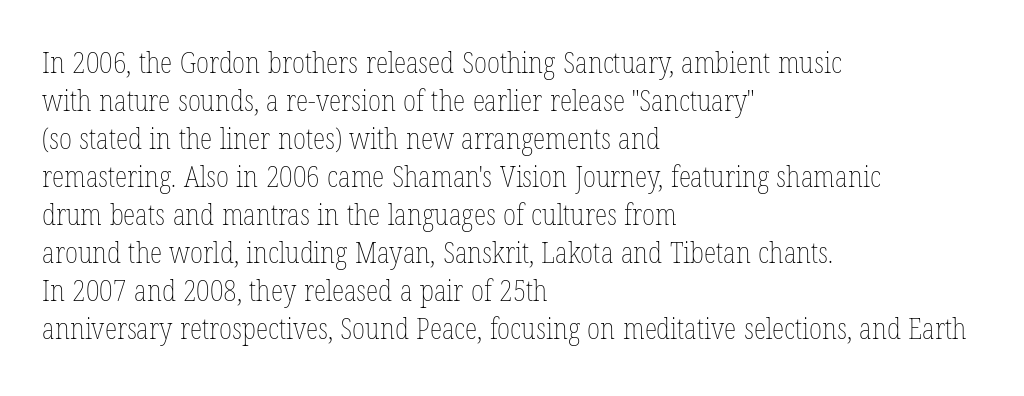
The image shows 29 px thin, condensed type, upright; set left-aligned, normal line spacing (1.31x), normal letter spacing, not underlined; low stroke contrast and a medium x-height.
